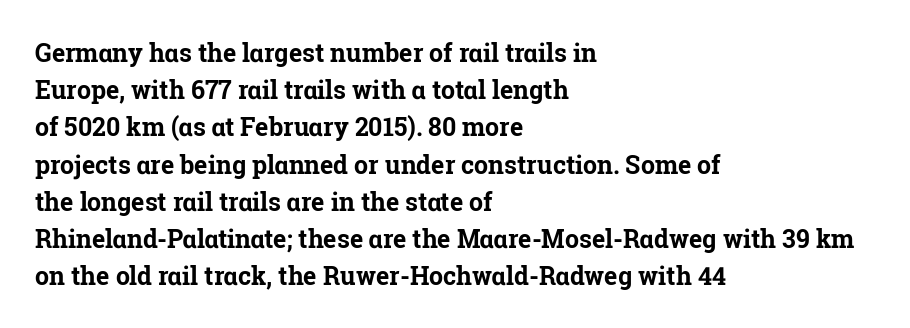
Q: Is the text bold? A: Yes.
Q: Is the text italic (slanted)? A: No, it is upright.
Q: Is the text underlined? A: No.
Q: How is the paragraph aligned? A: Left-aligned.
Q: Is the spacing between letters normal or unusually wide? A: Normal.
Q: Is the spacing between lines tight, normal or loose? A: Normal.
